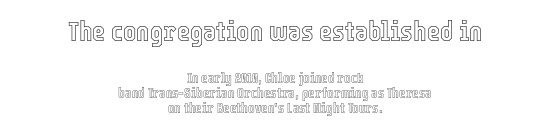
Q: Is the text italic (slanted)? A: No, it is upright.
Q: Is the text underlined? A: No.
Q: How is the paragraph aligned? A: Centered.
Q: Is the spacing between letters normal or unusually wide? A: Normal.
Q: Is the spacing between lines tight, normal or loose? A: Tight.
Q: Which block of text is set in a larger size, the first (top) or the second (bottom)? A: The first (top) one.
Q: Width (condensed, normal, or wide)? A: Condensed.
Q: x-height? A: Medium.
Q: Monospaced? A: No.
